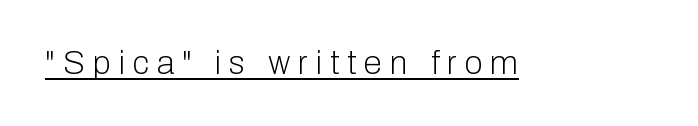
{"serif": "no", "italic": "no", "bold": "no", "weight": "light", "width": "normal", "stroke_contrast": "low", "x_height": "medium", "monospaced": "no", "underline": "yes", "letter_spacing": "wide", "letter_spacing_em": 0.24, "glyph_px": 33}
